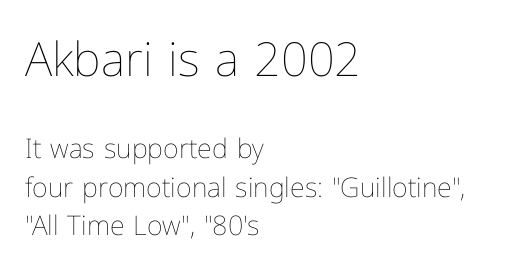
{"italic": "no", "bold": "no", "weight": "thin", "width": "normal", "stroke_contrast": "low", "x_height": "medium", "monospaced": "no", "underline": "no", "align": "left", "line_spacing": "normal", "line_spacing_ratio": 1.42, "letter_spacing": "normal", "letter_spacing_em": 0.0, "larger_block": "first", "size_ratio": 1.74, "glyph_px": 47}
